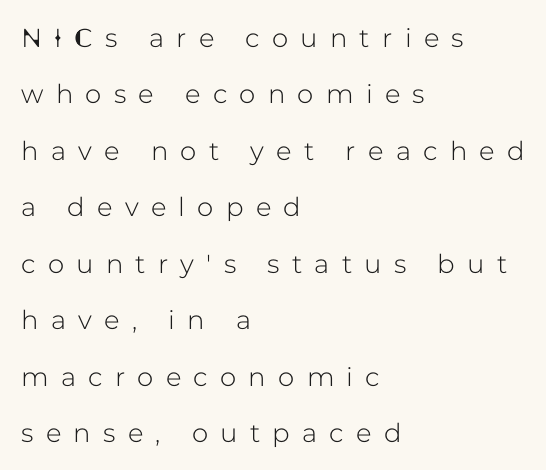
The image shows 26 px text type, upright; set left-aligned, loose line spacing (2.17x), unusually wide letter spacing (+0.47 em), not underlined.
